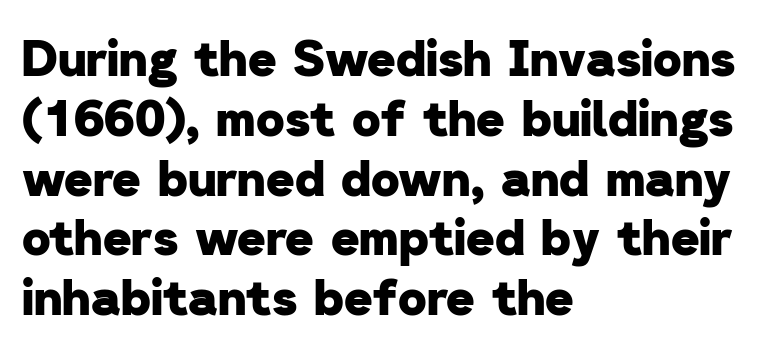
{"serif": "no", "bold": "yes", "weight": "heavy", "width": "normal", "stroke_contrast": "low", "x_height": "medium", "monospaced": "no", "underline": "no", "align": "left", "line_spacing_ratio": 1.22, "letter_spacing": "normal", "letter_spacing_em": 0.0, "glyph_px": 49}
